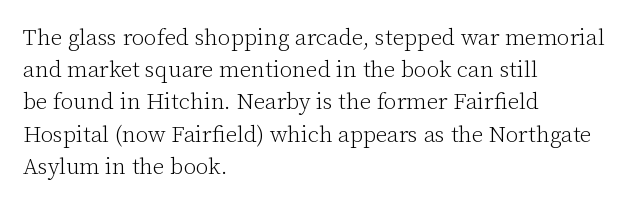
{"italic": "no", "bold": "no", "underline": "no", "align": "left", "line_spacing": "normal", "line_spacing_ratio": 1.4, "letter_spacing": "normal", "letter_spacing_em": 0.0, "glyph_px": 23}
